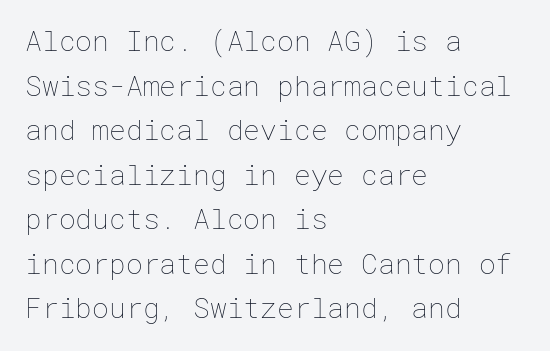
Q: Is the text bold? A: No.
Q: Is the text italic (slanted)? A: No, it is upright.
Q: Is the text underlined? A: No.
Q: How is the paragraph aligned? A: Left-aligned.
Q: Is the spacing between letters normal or unusually wide? A: Normal.
Q: Is the spacing between lines tight, normal or loose? A: Normal.
Q: Width (condensed, normal, or wide)? A: Normal.
Q: Stroke contrast? A: Low.
Q: x-height? A: Medium.
